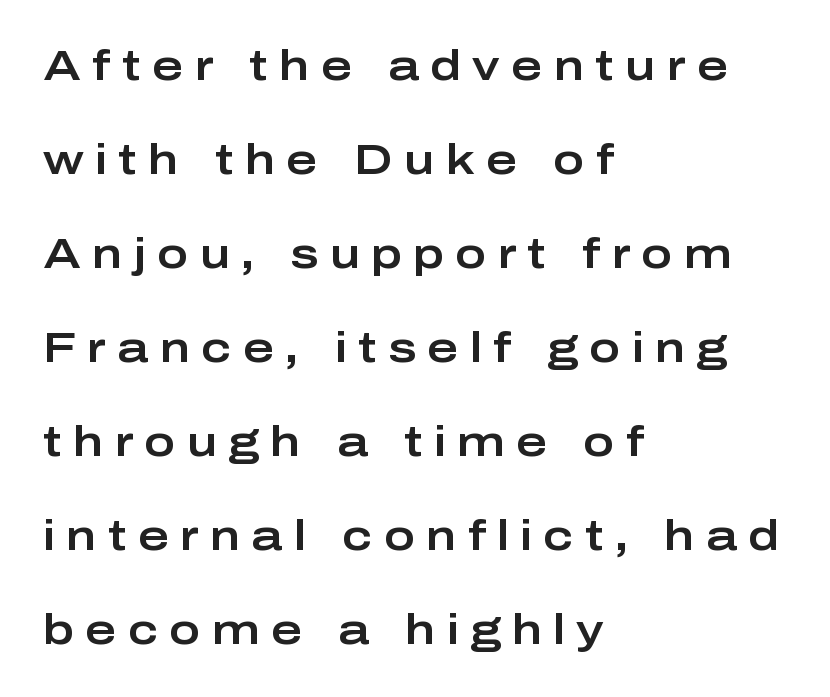
Q: Is the text italic (slanted)? A: No, it is upright.
Q: Is the typeface a serif or a sans-serif typeface? A: Sans-serif.
Q: Is the text underlined? A: No.
Q: How is the paragraph aligned? A: Left-aligned.
Q: Is the spacing between letters normal or unusually wide? A: Unusually wide.
Q: Is the spacing between lines tight, normal or loose? A: Loose.
Q: Width (condensed, normal, or wide)? A: Wide.
Q: Stroke contrast? A: Low.
Q: x-height? A: Medium.
Q: Monospaced? A: No.
